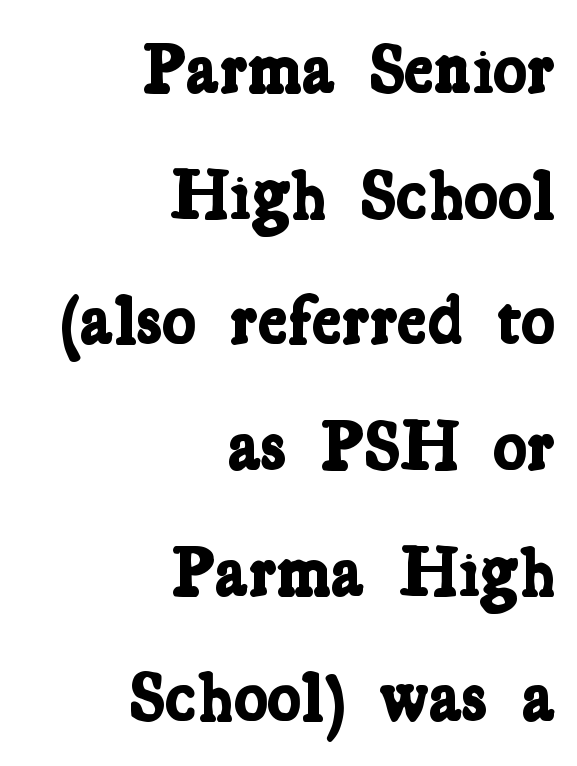
Q: Is the text bold? A: Yes.
Q: Is the typeface a serif or a sans-serif typeface? A: Serif.
Q: Is the text underlined? A: No.
Q: How is the paragraph aligned? A: Right-aligned.
Q: Is the spacing between letters normal or unusually wide? A: Normal.
Q: Width (condensed, normal, or wide)? A: Condensed.
Q: Stroke contrast? A: Low.
Q: x-height? A: Medium.
Q: Monospaced? A: No.
